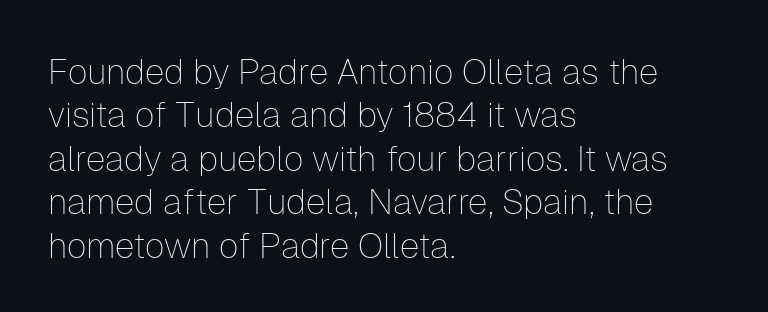
The image shows 35 px thin sans-serif type, upright; set left-aligned, line spacing 1.24x, normal letter spacing, not underlined; low stroke contrast and a medium x-height.
